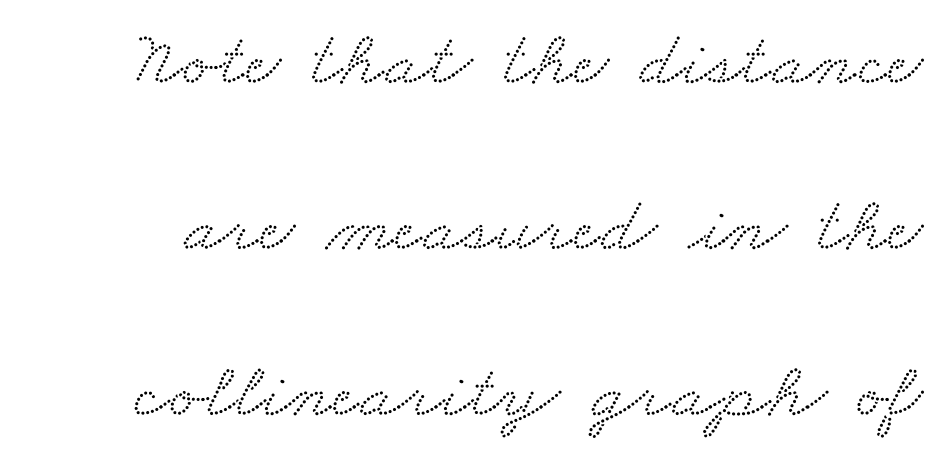
Q: Is the typeface a serif or a sans-serif typeface? A: Serif.
Q: Is the text underlined? A: No.
Q: Is the spacing between letters normal or unusually wide? A: Normal.
Q: Is the spacing between lines tight, normal or loose? A: Loose.
Q: Width (condensed, normal, or wide)? A: Wide.
Q: Stroke contrast? A: Medium.
Q: x-height? A: Small.
Q: Monospaced? A: No.
